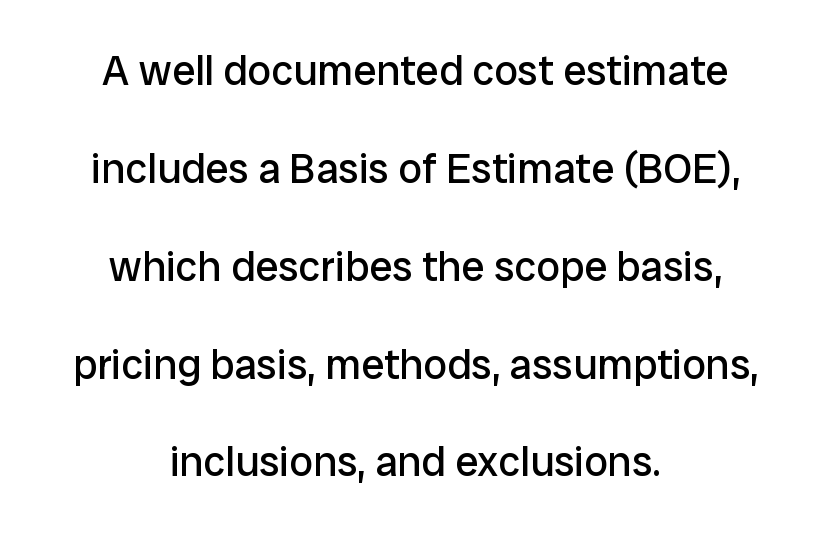
{"serif": "no", "italic": "no", "bold": "no", "weight": "regular", "width": "normal", "stroke_contrast": "low", "x_height": "medium", "monospaced": "no", "underline": "no", "align": "center", "line_spacing": "loose", "line_spacing_ratio": 2.33, "letter_spacing": "normal", "letter_spacing_em": 0.0, "glyph_px": 42}
